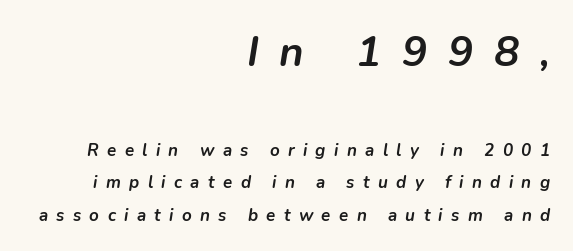
Is the letter spacing exaggerated? Yes — the characters are pushed far apart. The first block has been scaled up relative to the second. Character widths vary here, with narrow letters taking less room than wide ones. A flush-right, rag-left setting is used for this passage.
